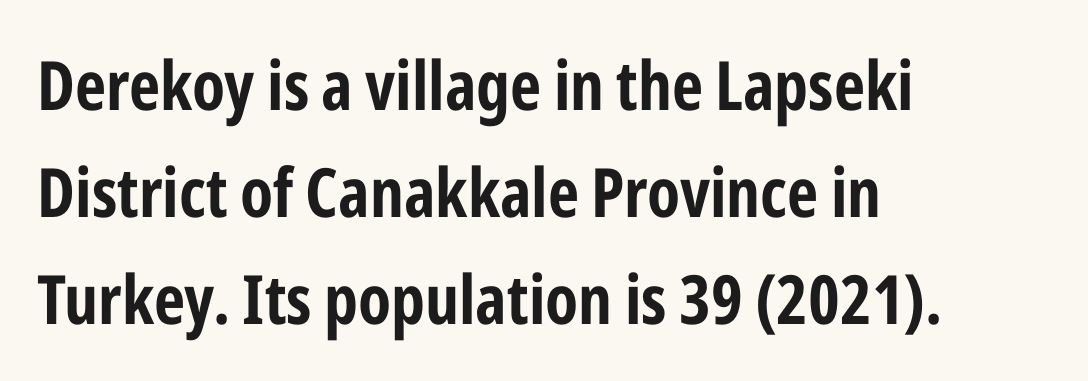
Q: Is the text bold? A: Yes.
Q: Is the text italic (slanted)? A: No, it is upright.
Q: Is the typeface a serif or a sans-serif typeface? A: Sans-serif.
Q: Is the text underlined? A: No.
Q: How is the paragraph aligned? A: Left-aligned.
Q: Is the spacing between letters normal or unusually wide? A: Normal.
Q: Is the spacing between lines tight, normal or loose? A: Normal.
Q: Width (condensed, normal, or wide)? A: Condensed.
Q: Stroke contrast? A: Low.
Q: x-height? A: Medium.
Q: Monospaced? A: No.
